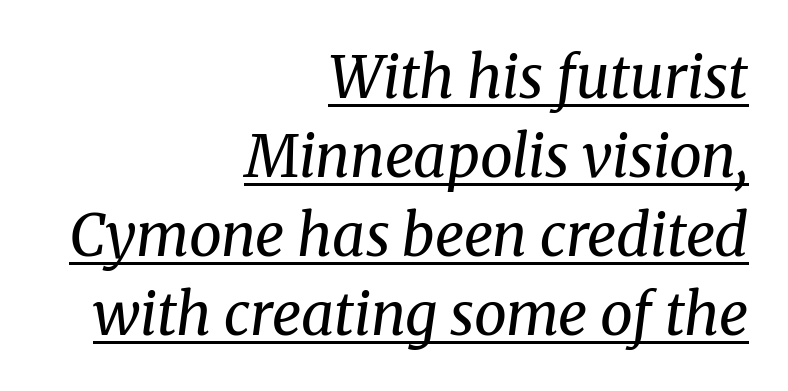
{"serif": "yes", "italic": "yes", "lean": "right", "slant_degrees": 8, "bold": "no", "weight": "regular", "width": "normal", "stroke_contrast": "medium", "x_height": "medium", "monospaced": "no", "underline": "yes", "align": "right", "line_spacing": "normal", "line_spacing_ratio": 1.36, "letter_spacing": "normal", "letter_spacing_em": 0.0, "glyph_px": 58}
